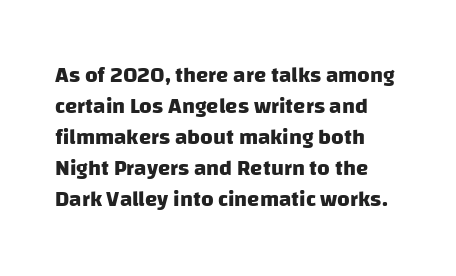
Q: Is the text bold? A: Yes.
Q: Is the text underlined? A: No.
Q: How is the paragraph aligned? A: Left-aligned.
Q: Is the spacing between letters normal or unusually wide? A: Normal.
Q: Is the spacing between lines tight, normal or loose? A: Normal.
